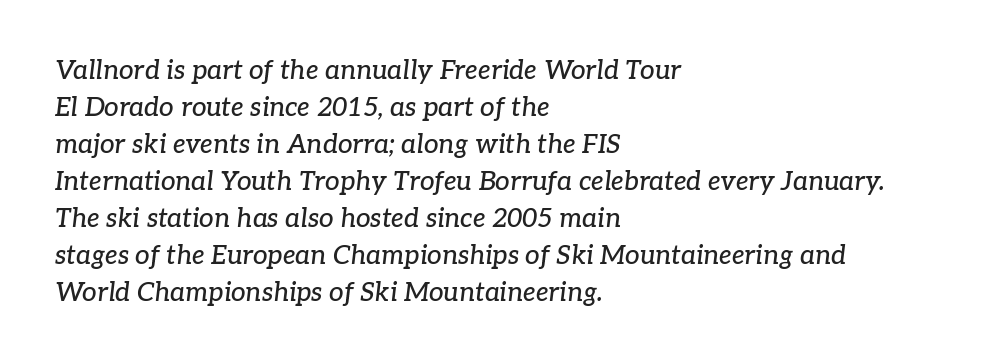
The image shows 26 px text type, italic (leaning right); set left-aligned, normal line spacing (1.42x), normal letter spacing, not underlined.
